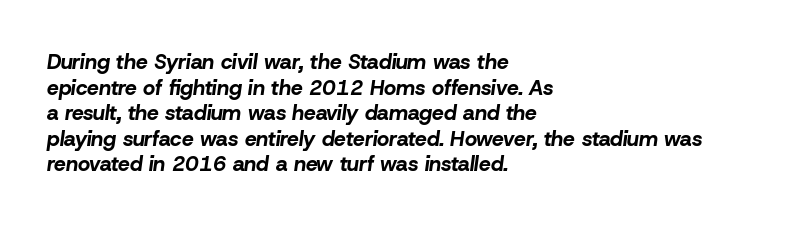
{"italic": "yes", "lean": "right", "slant_degrees": 8, "bold": "yes", "underline": "no", "align": "left", "line_spacing_ratio": 1.22, "letter_spacing": "normal", "letter_spacing_em": 0.0, "glyph_px": 21}
